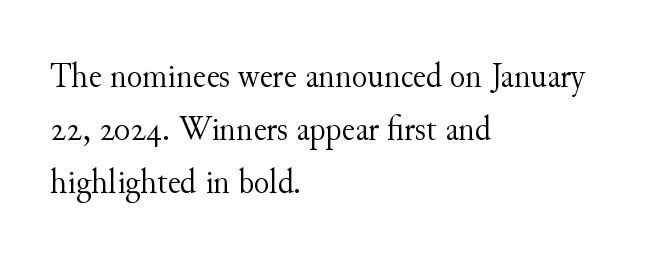
{"serif": "yes", "italic": "no", "bold": "no", "weight": "light", "width": "normal", "stroke_contrast": "medium", "x_height": "small", "monospaced": "no", "underline": "no", "align": "left", "line_spacing": "normal", "line_spacing_ratio": 1.47, "letter_spacing": "normal", "letter_spacing_em": 0.0, "glyph_px": 36}
